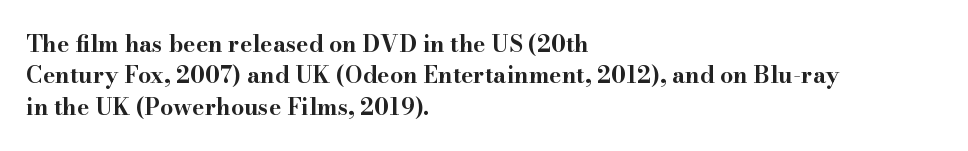
{"italic": "no", "bold": "yes", "underline": "no", "align": "left", "line_spacing": "normal", "line_spacing_ratio": 1.36, "letter_spacing": "normal", "letter_spacing_em": 0.0, "glyph_px": 23}
